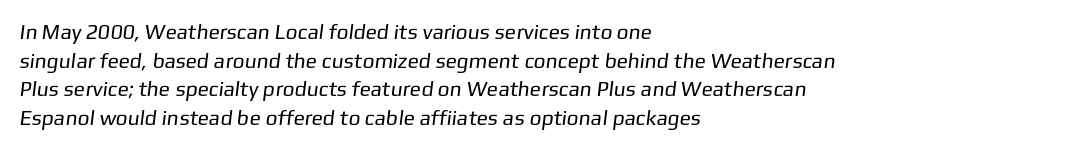
{"bold": "no", "underline": "no", "align": "left", "line_spacing": "normal", "line_spacing_ratio": 1.36, "letter_spacing": "normal", "letter_spacing_em": 0.0, "glyph_px": 21}
